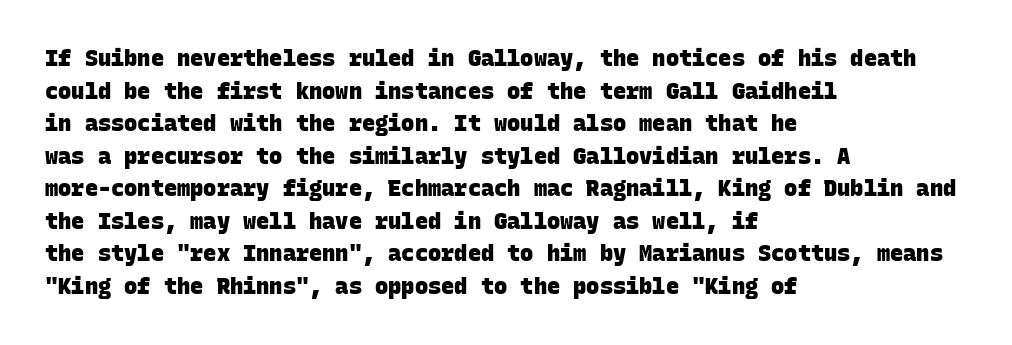
{"bold": "yes", "underline": "no", "align": "left", "line_spacing": "normal", "line_spacing_ratio": 1.48, "letter_spacing": "normal", "letter_spacing_em": 0.0, "glyph_px": 22}
